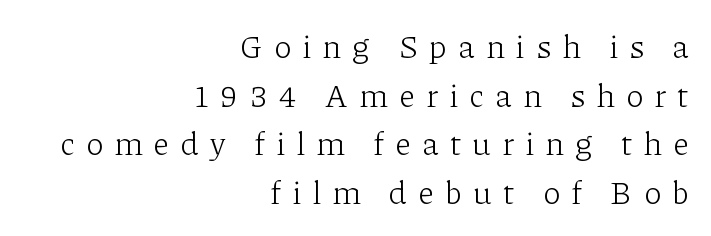
{"serif": "yes", "italic": "no", "bold": "no", "weight": "light", "width": "normal", "stroke_contrast": "low", "x_height": "medium", "monospaced": "no", "underline": "no", "align": "right", "line_spacing": "normal", "line_spacing_ratio": 1.52, "letter_spacing": "wide", "letter_spacing_em": 0.35, "glyph_px": 32}
